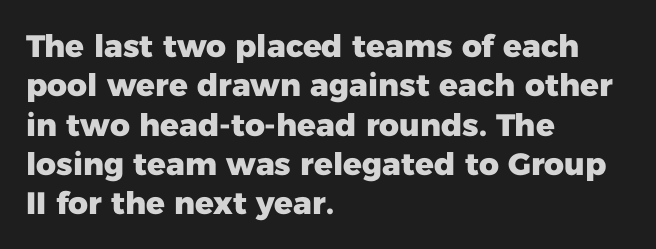
{"serif": "no", "italic": "no", "bold": "yes", "weight": "heavy", "width": "normal", "stroke_contrast": "low", "x_height": "medium", "monospaced": "no", "underline": "no", "align": "left", "line_spacing": "normal", "line_spacing_ratio": 1.27, "letter_spacing": "normal", "letter_spacing_em": 0.0, "glyph_px": 31}
